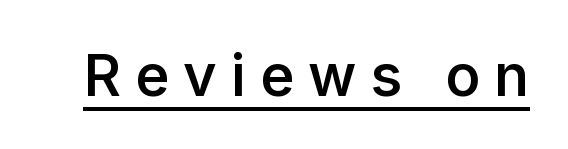
Q: Is the text bold? A: Semi-bold.
Q: Is the text italic (slanted)? A: No, it is upright.
Q: Is the typeface a serif or a sans-serif typeface? A: Sans-serif.
Q: Is the text underlined? A: Yes.
Q: Is the spacing between letters normal or unusually wide? A: Unusually wide.
Q: Width (condensed, normal, or wide)? A: Normal.
Q: Stroke contrast? A: Low.
Q: x-height? A: Medium.
Q: Monospaced? A: No.
